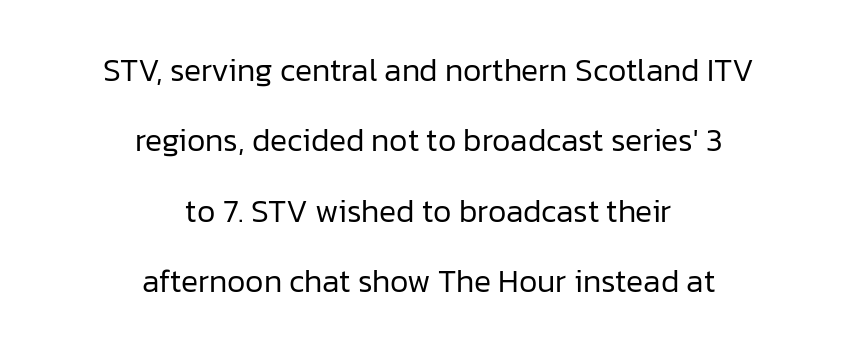
Only glyphs here, with clear space below each row. Unlike italic type, these characters show no tilt at all. No heavy texture on the line: the type isn't bold. Rows of type keep a wide berth in the vertical direction.
